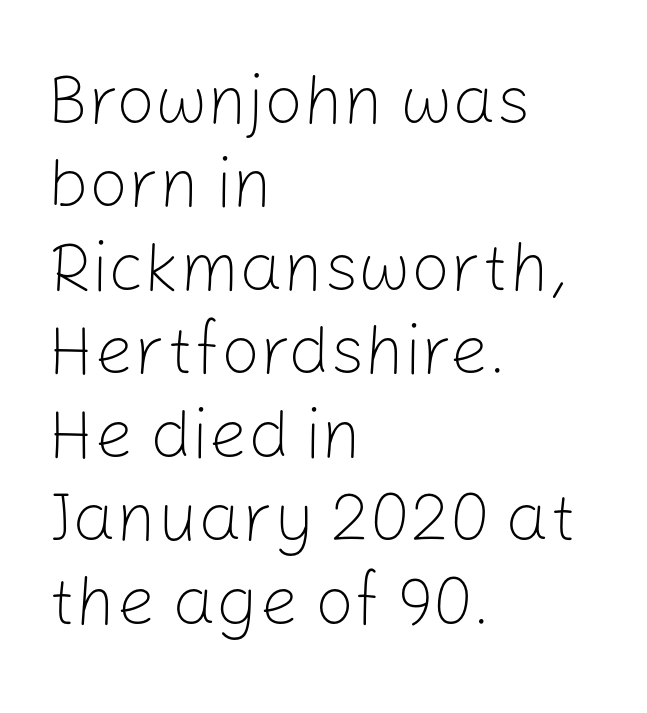
Tracking here is standard; glyphs follow each other at the usual distance. Just letters on the line, the space beneath them empty. The compositor pushed each line to the left boundary. A sans-serif font was chosen for this passage. Characters remain perfectly vertical along every line.
